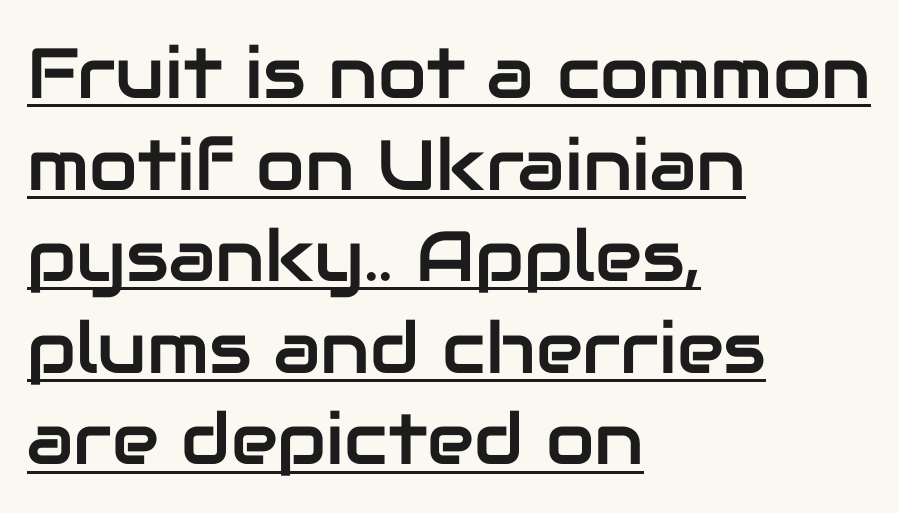
The image shows 71 px sans-serif type, upright; set left-aligned, normal line spacing (1.29x), normal letter spacing, underlined; low stroke contrast and a medium x-height.
